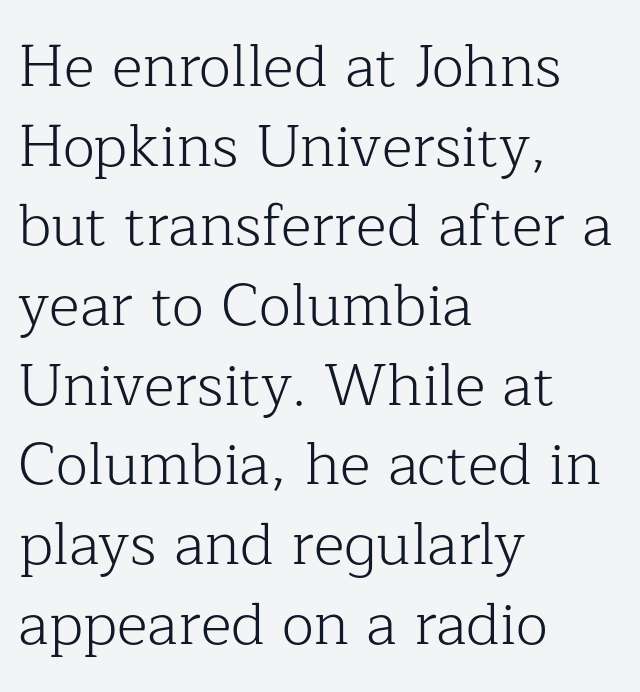
Q: Is the text bold? A: No.
Q: Is the text italic (slanted)? A: No, it is upright.
Q: Is the typeface a serif or a sans-serif typeface? A: Serif.
Q: Is the text underlined? A: No.
Q: How is the paragraph aligned? A: Left-aligned.
Q: Is the spacing between letters normal or unusually wide? A: Normal.
Q: Is the spacing between lines tight, normal or loose? A: Normal.
Q: Width (condensed, normal, or wide)? A: Normal.
Q: Stroke contrast? A: Low.
Q: x-height? A: Medium.
Q: Monospaced? A: No.
